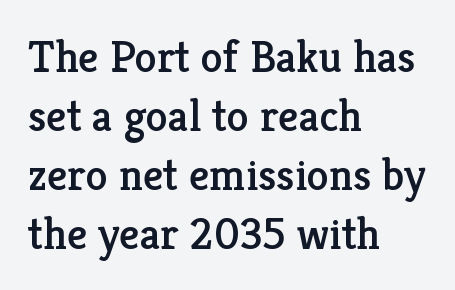
The image shows 45 px serif type, upright; set left-aligned, normal line spacing (1.31x), normal letter spacing, not underlined; low stroke contrast and a medium x-height.
